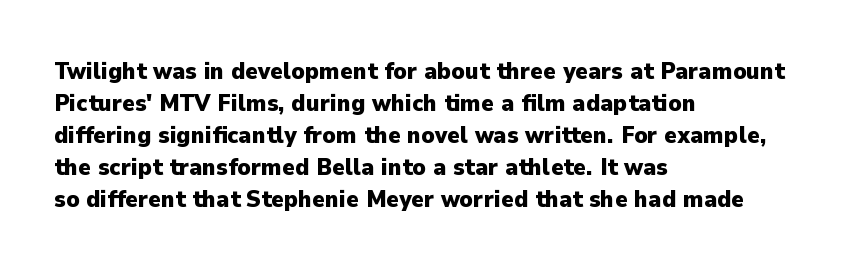
{"italic": "no", "bold": "yes", "underline": "no", "align": "left", "line_spacing": "normal", "line_spacing_ratio": 1.33, "letter_spacing": "normal", "letter_spacing_em": 0.0, "glyph_px": 24}
